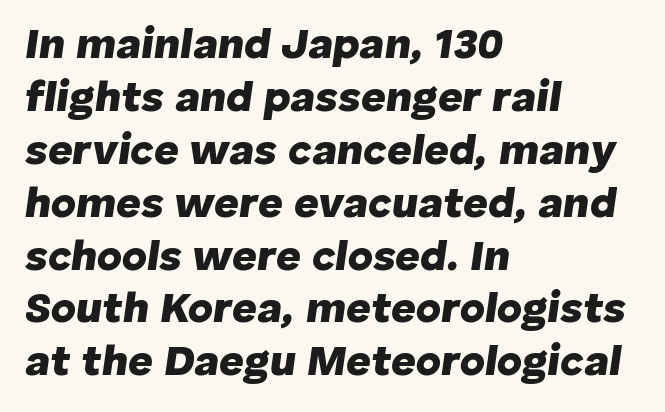
Q: Is the text bold? A: Yes.
Q: Is the text italic (slanted)? A: Yes, it leans right by about 8 degrees.
Q: Is the text underlined? A: No.
Q: How is the paragraph aligned? A: Left-aligned.
Q: Is the spacing between letters normal or unusually wide? A: Normal.
Q: Width (condensed, normal, or wide)? A: Normal.
Q: Stroke contrast? A: Low.
Q: x-height? A: Medium.
Q: Monospaced? A: No.
